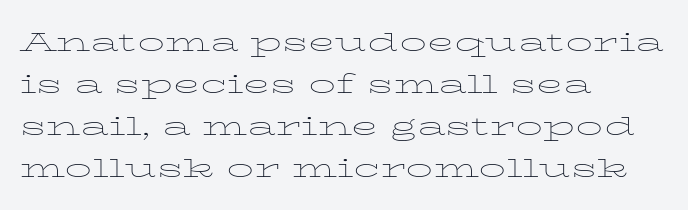
{"italic": "no", "bold": "no", "underline": "no", "align": "left", "line_spacing": "normal", "line_spacing_ratio": 1.56, "letter_spacing": "normal", "letter_spacing_em": 0.0, "glyph_px": 27}
